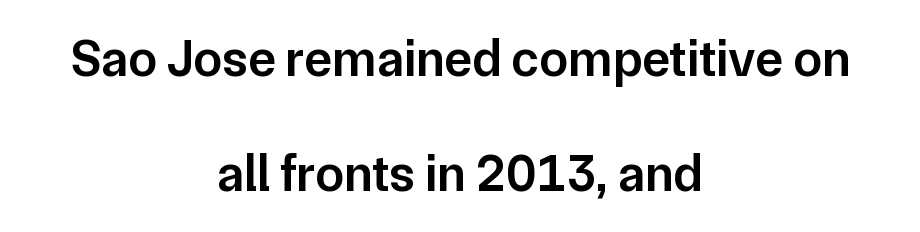
{"serif": "no", "italic": "no", "bold": "semi", "weight": "semibold", "width": "normal", "stroke_contrast": "low", "x_height": "medium", "monospaced": "no", "underline": "no", "align": "center", "line_spacing": "loose", "line_spacing_ratio": 2.21, "letter_spacing": "normal", "letter_spacing_em": 0.0, "glyph_px": 52}
